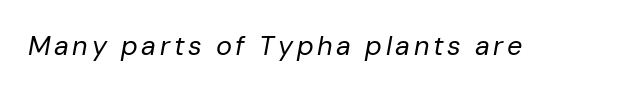
Quick note: underline off. The font sits on the lighter half of the weight spectrum, regular included. You can tell it's italic because the verticals aren't actually vertical.
